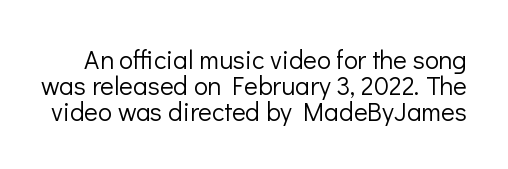
The image shows 26 px text type, upright; set tight line spacing (1.0x), normal letter spacing, not underlined.
